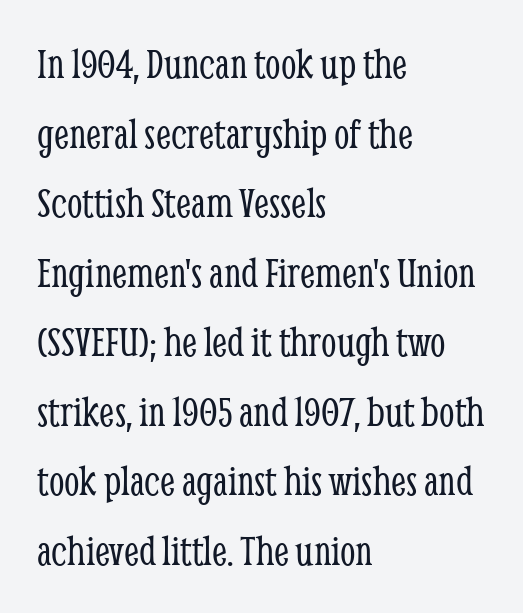
{"serif": "yes", "italic": "no", "bold": "no", "weight": "light", "width": "condensed", "stroke_contrast": "low", "x_height": "medium", "monospaced": "no", "underline": "no", "align": "left", "line_spacing": "normal", "line_spacing_ratio": 1.58, "letter_spacing": "normal", "letter_spacing_em": 0.0, "glyph_px": 44}
